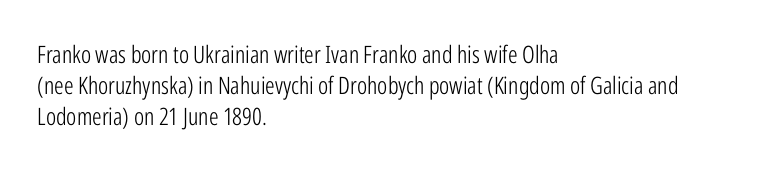
The ragged edge is on the right, which tells us the setting is flush left. The passage shown is not underscored anywhere. These lines were composed using upright roman letters. This sample uses plain, unmodified letter spacing. Reading down the column, the eye jumps a familiar distance to each next line.
